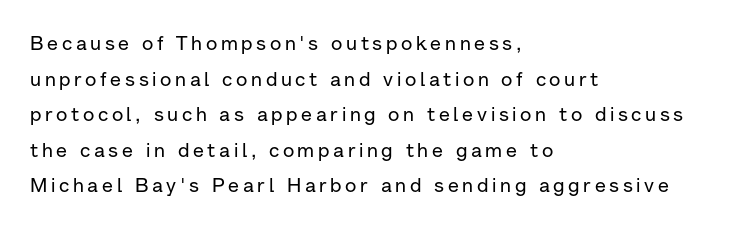
{"italic": "no", "underline": "no", "align": "left", "line_spacing_ratio": 1.78, "glyph_px": 20}
